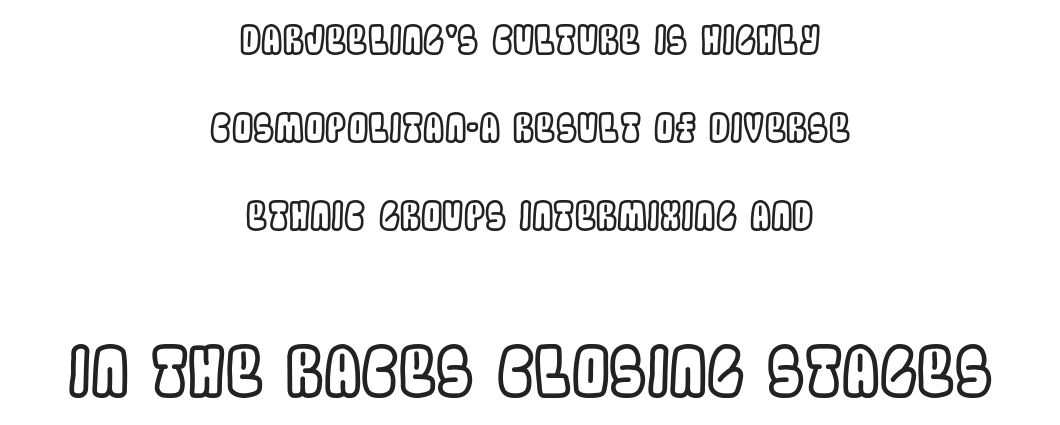
A centered setting, common on invitations and titles, is used for this passage. What's the leading like? Stretched, with rows far apart. A typesetter would mark this as roman, not italic. Spacing verdict: proportional, widths tailored to each character.
